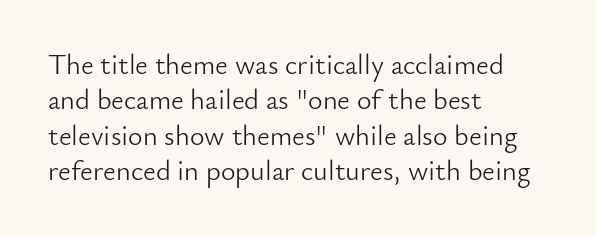
The image shows 28 px light sans-serif type, upright; set left-aligned, normal line spacing (1.26x), normal letter spacing, not underlined; low stroke contrast and a small x-height.
